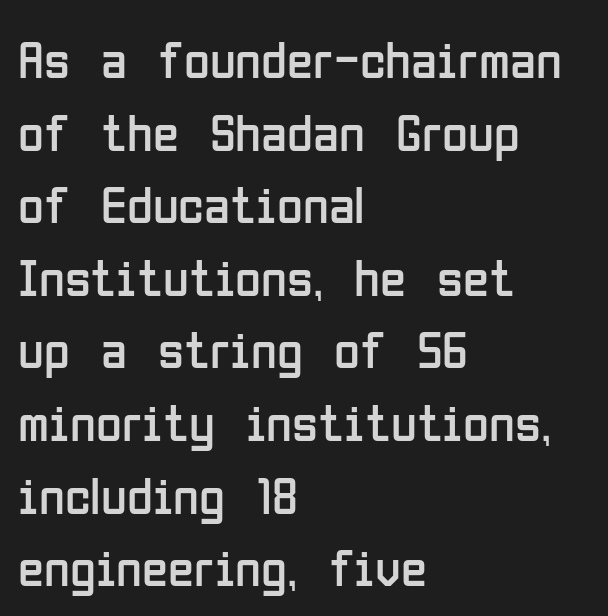
The image shows 53 px regular-weight, condensed sans-serif type, upright; set left-aligned, normal line spacing (1.37x), normal letter spacing, not underlined; low stroke contrast and a medium x-height.
